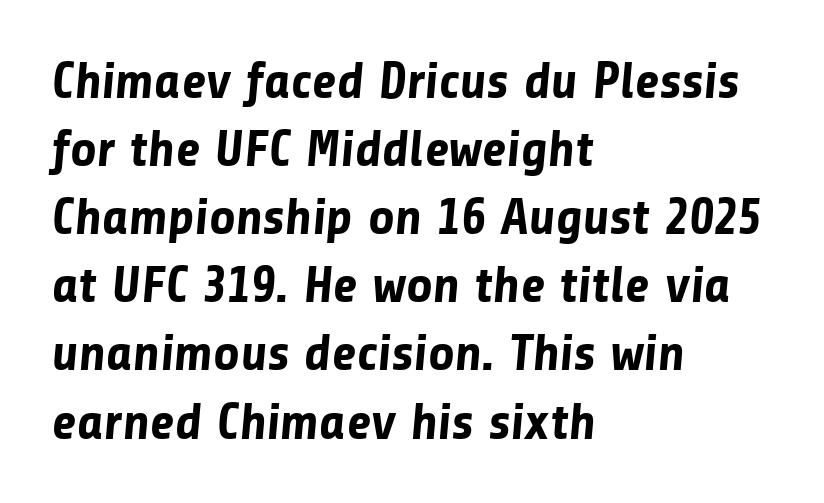
Q: Is the text bold? A: Yes.
Q: Is the typeface a serif or a sans-serif typeface? A: Sans-serif.
Q: Is the text underlined? A: No.
Q: How is the paragraph aligned? A: Left-aligned.
Q: Is the spacing between letters normal or unusually wide? A: Normal.
Q: Is the spacing between lines tight, normal or loose? A: Normal.
Q: Width (condensed, normal, or wide)? A: Normal.
Q: Stroke contrast? A: Low.
Q: x-height? A: Medium.
Q: Monospaced? A: No.
